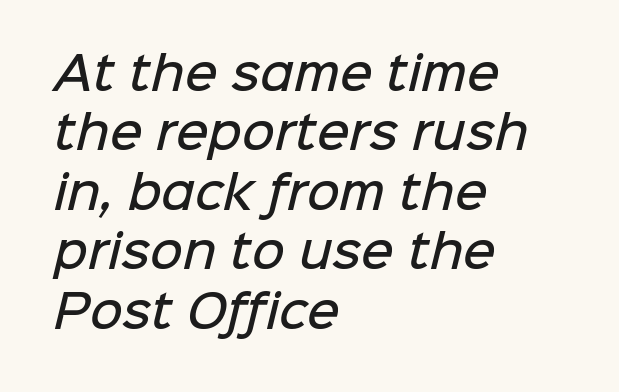
The image shows 45 px semibold sans-serif type; set left-aligned, normal line spacing (1.32x), normal letter spacing, not underlined; low stroke contrast and a medium x-height.
